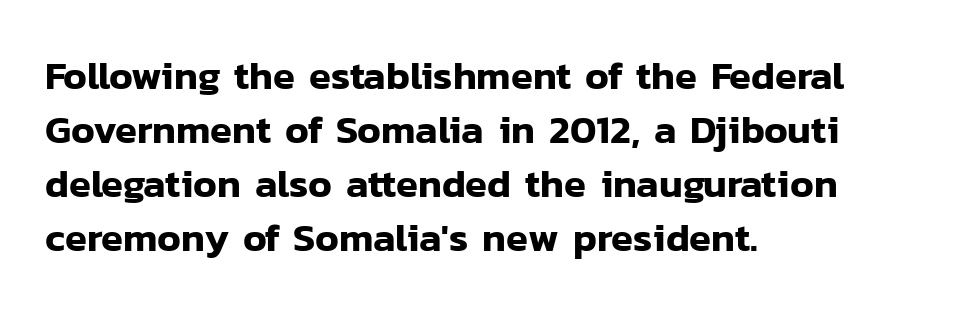
The rendering uses a moderate line-height, typical for paragraphs. Nobody touched the tracking dial on this one. These lines are rendered in a variable-pitch font. Unlike italic type, these characters show no tilt at all. Horizontally, the lines are justified to the leading edge only. Stroke terminals: plain, sans-serif.
